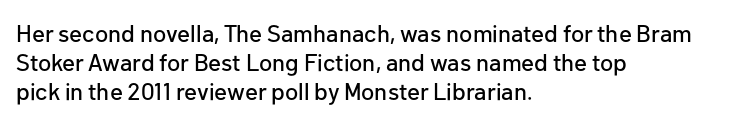
The image shows 24 px text type, upright; set left-aligned, line spacing 1.2x, normal letter spacing, not underlined.
